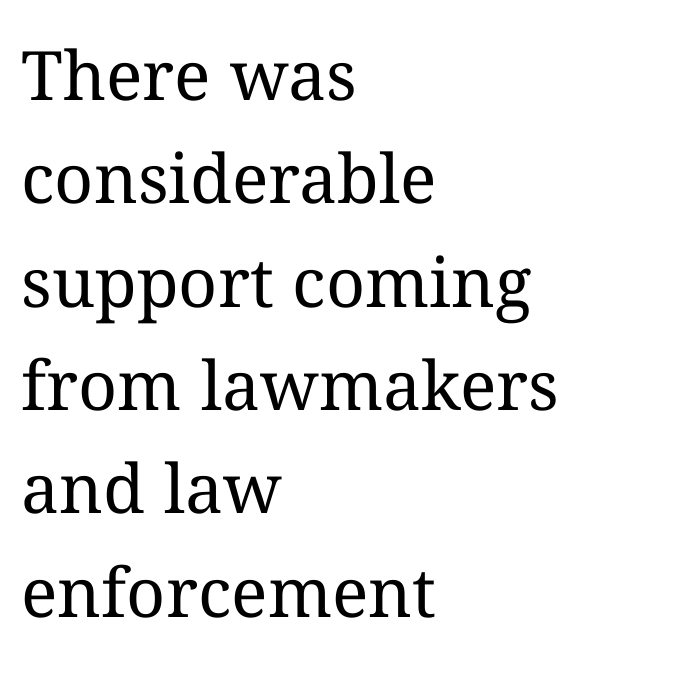
Stems and bowls with no extra thickness — not bold. Looks like regular typesetting: each glyph gets only the width it needs. Caption: standard tracking, unaltered. It's the straight-up-and-down kind of type. Reading down the block, your eye returns to a fixed left position each line.
